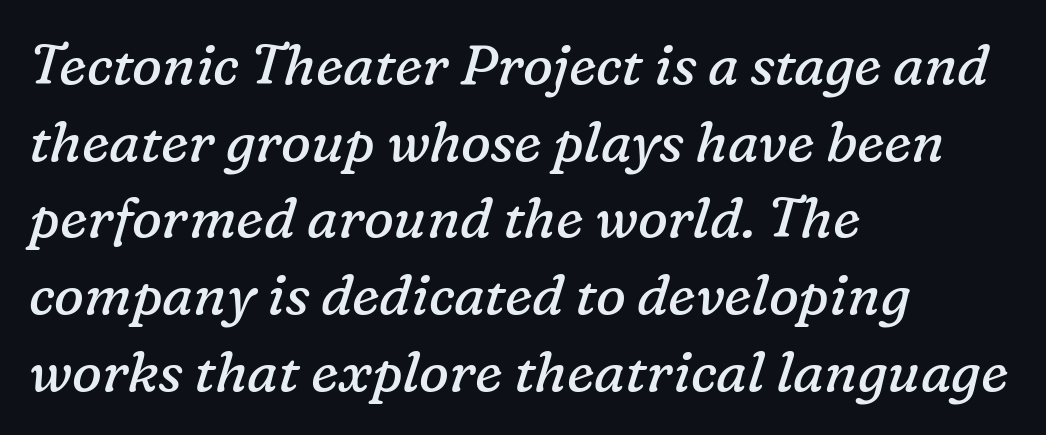
{"serif": "yes", "italic": "yes", "lean": "right", "slant_degrees": 16, "bold": "no", "weight": "regular", "width": "normal", "stroke_contrast": "low", "x_height": "medium", "monospaced": "no", "underline": "no", "align": "left", "line_spacing": "normal", "line_spacing_ratio": 1.37, "letter_spacing": "normal", "letter_spacing_em": 0.0, "glyph_px": 56}
